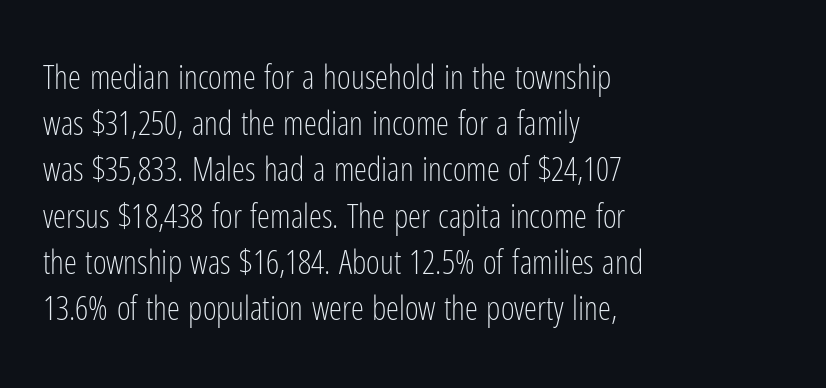
{"serif": "no", "italic": "no", "bold": "no", "weight": "light", "width": "condensed", "stroke_contrast": "low", "x_height": "medium", "monospaced": "no", "underline": "no", "align": "left", "line_spacing": "normal", "line_spacing_ratio": 1.4, "letter_spacing": "normal", "letter_spacing_em": 0.0, "glyph_px": 33}
